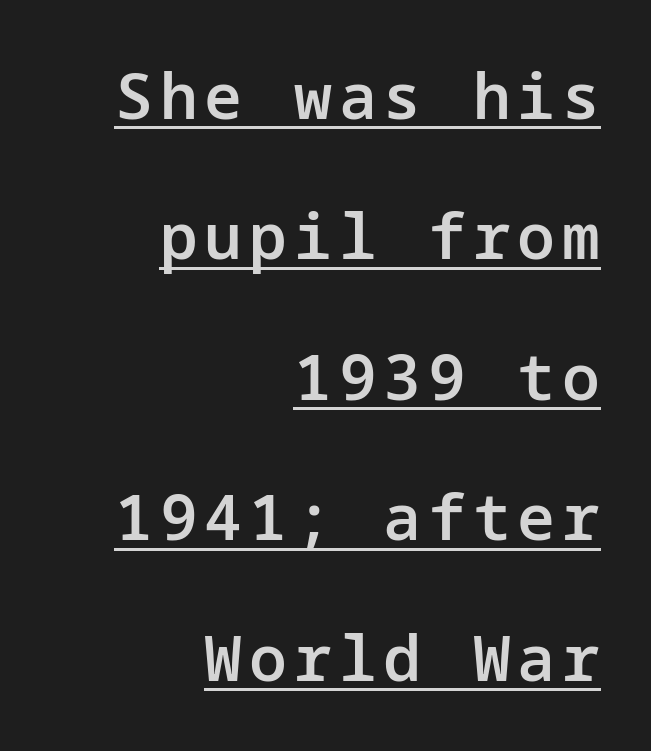
The image shows 63 px semibold sans-serif type, upright; set right-aligned, loose line spacing (2.23x), underlined; low stroke contrast and a medium x-height.
